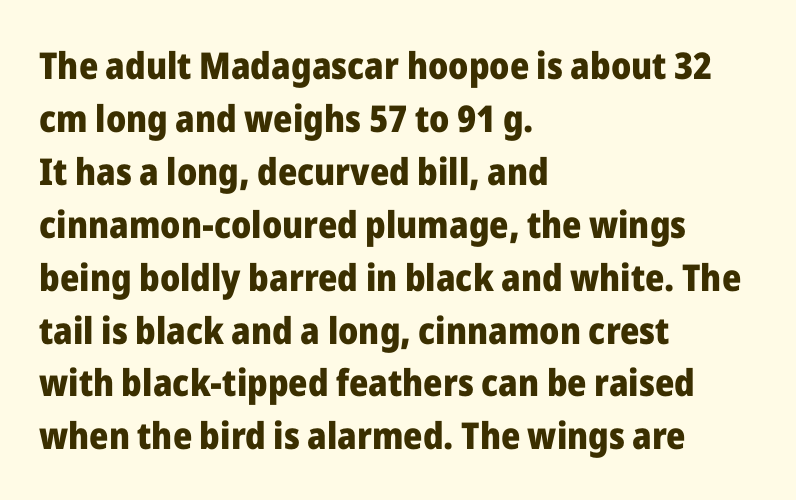
The image shows 37 px heavy sans-serif type, upright; set left-aligned, normal line spacing (1.43x), normal letter spacing, not underlined; low stroke contrast and a medium x-height.
